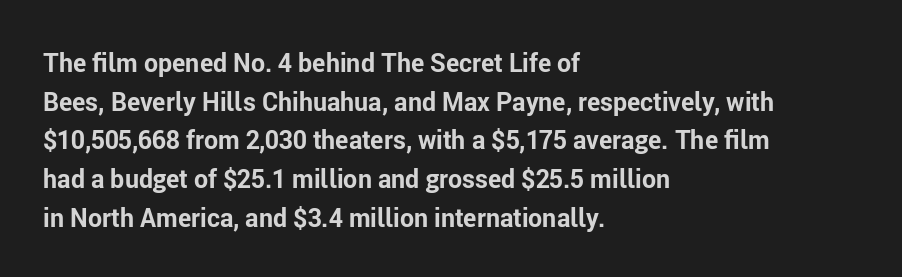
Lines of text with bare space underneath. Default kerning and tracking; the words read as compact shapes. Typeset ragged right — the left edge is the straight one. Regarding leading, the lines here are spaced in the standard way. Every stem runs plumb, perpendicular to the baseline.
